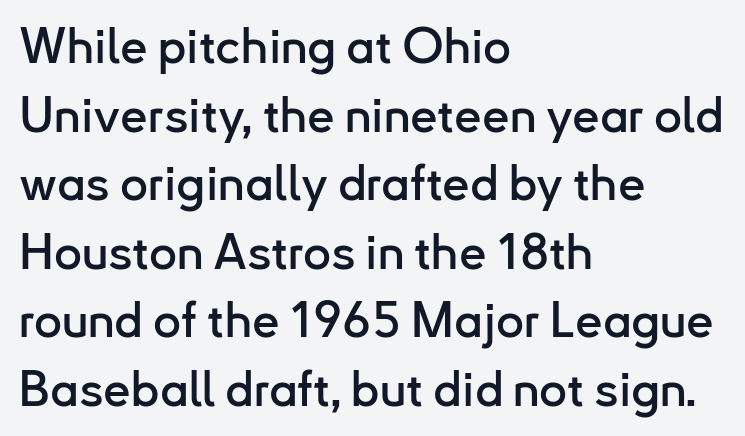
Q: Is the text italic (slanted)? A: No, it is upright.
Q: Is the typeface a serif or a sans-serif typeface? A: Sans-serif.
Q: Is the text underlined? A: No.
Q: How is the paragraph aligned? A: Left-aligned.
Q: Is the spacing between letters normal or unusually wide? A: Normal.
Q: Is the spacing between lines tight, normal or loose? A: Normal.
Q: Width (condensed, normal, or wide)? A: Normal.
Q: Stroke contrast? A: Low.
Q: x-height? A: Small.
Q: Monospaced? A: No.
